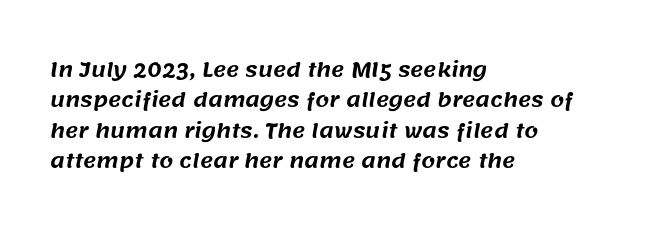
Q: Is the text underlined? A: No.
Q: How is the paragraph aligned? A: Left-aligned.
Q: Is the spacing between letters normal or unusually wide? A: Normal.
Q: Is the spacing between lines tight, normal or loose? A: Normal.
